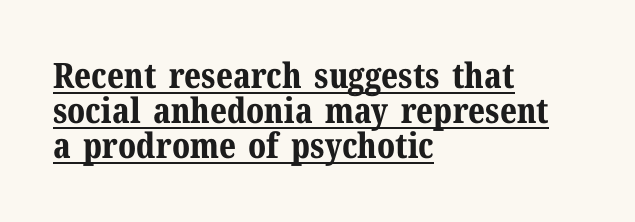
Q: Is the text bold? A: Yes.
Q: Is the text italic (slanted)? A: No, it is upright.
Q: Is the typeface a serif or a sans-serif typeface? A: Serif.
Q: Is the text underlined? A: Yes.
Q: How is the paragraph aligned? A: Left-aligned.
Q: Is the spacing between letters normal or unusually wide? A: Normal.
Q: Is the spacing between lines tight, normal or loose? A: Tight.
Q: Width (condensed, normal, or wide)? A: Normal.
Q: Stroke contrast? A: Medium.
Q: x-height? A: Medium.
Q: Monospaced? A: No.
